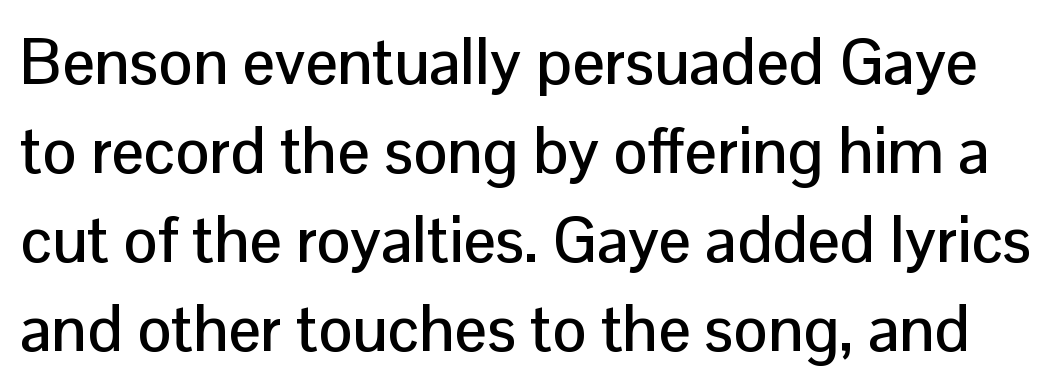
Q: Is the text italic (slanted)? A: No, it is upright.
Q: Is the typeface a serif or a sans-serif typeface? A: Sans-serif.
Q: Is the text underlined? A: No.
Q: Is the spacing between letters normal or unusually wide? A: Normal.
Q: Is the spacing between lines tight, normal or loose? A: Normal.
Q: Width (condensed, normal, or wide)? A: Normal.
Q: Stroke contrast? A: Low.
Q: x-height? A: Medium.
Q: Monospaced? A: No.
